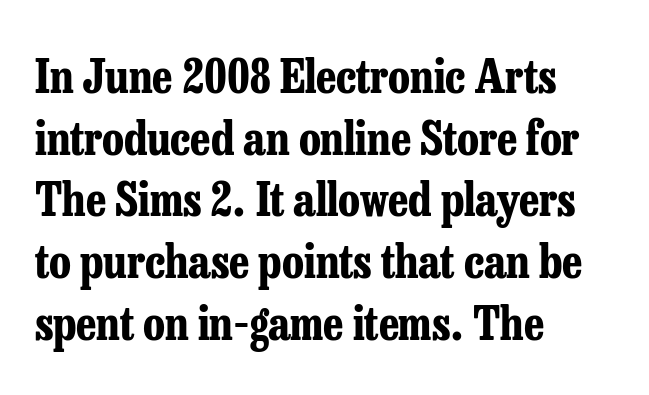
Q: Is the text bold? A: Yes.
Q: Is the text italic (slanted)? A: No, it is upright.
Q: Is the typeface a serif or a sans-serif typeface? A: Serif.
Q: Is the text underlined? A: No.
Q: How is the paragraph aligned? A: Left-aligned.
Q: Is the spacing between letters normal or unusually wide? A: Normal.
Q: Is the spacing between lines tight, normal or loose? A: Normal.
Q: Width (condensed, normal, or wide)? A: Condensed.
Q: Stroke contrast? A: Low.
Q: x-height? A: Medium.
Q: Monospaced? A: No.
